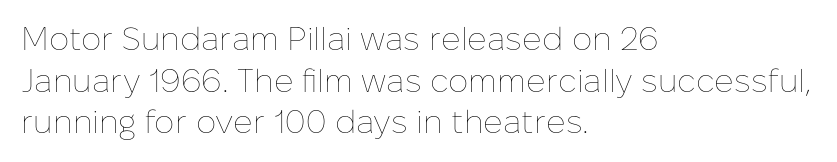
Q: Is the text bold? A: No.
Q: Is the text italic (slanted)? A: No, it is upright.
Q: Is the text underlined? A: No.
Q: How is the paragraph aligned? A: Left-aligned.
Q: Is the spacing between letters normal or unusually wide? A: Normal.
Q: Is the spacing between lines tight, normal or loose? A: Normal.
Q: Width (condensed, normal, or wide)? A: Normal.
Q: Stroke contrast? A: Low.
Q: x-height? A: Medium.
Q: Monospaced? A: No.
